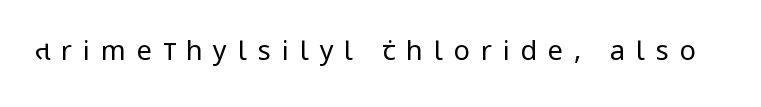
The typeface has the unassuming heft of standard copy or less. Glance below the letters and you will spot only blank space. Vertical strokes here are truly vertical. These lines have a slow, spaced-out rhythm from letter to letter.
